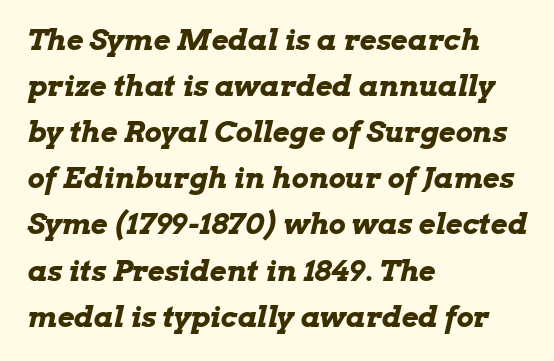
{"italic": "yes", "lean": "right", "slant_degrees": 13, "bold": "yes", "weight": "bold", "width": "wide", "stroke_contrast": "low", "x_height": "medium", "monospaced": "no", "underline": "no", "align": "left", "line_spacing": "normal", "line_spacing_ratio": 1.59, "letter_spacing": "normal", "letter_spacing_em": 0.0, "glyph_px": 29}
